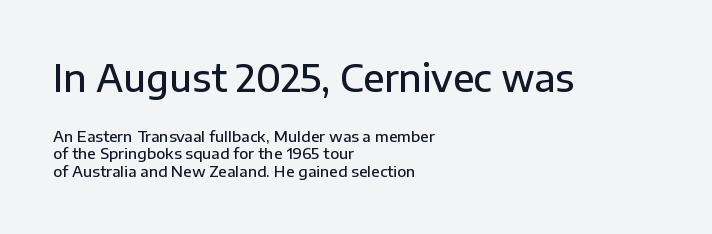
{"serif": "no", "italic": "no", "bold": "semi", "weight": "semibold", "width": "normal", "stroke_contrast": "low", "x_height": "medium", "monospaced": "no", "underline": "no", "align": "left", "line_spacing_ratio": 1.17, "letter_spacing": "normal", "letter_spacing_em": 0.0, "larger_block": "first", "size_ratio": 2.47, "glyph_px": 37}
